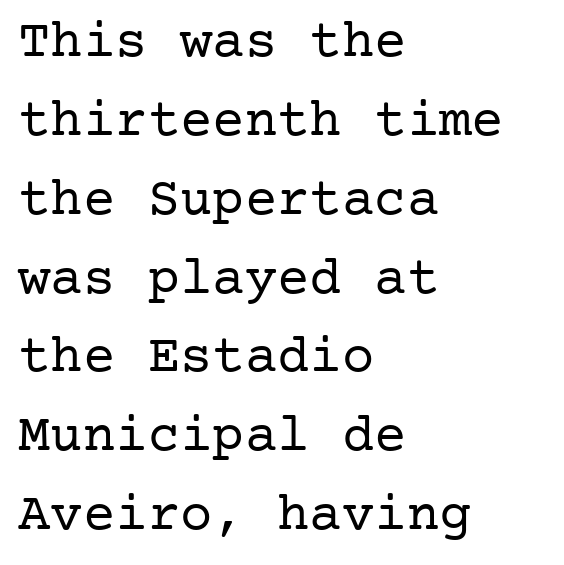
{"serif": "yes", "italic": "no", "bold": "no", "weight": "regular", "width": "normal", "stroke_contrast": "low", "x_height": "medium", "underline": "no", "align": "left", "line_spacing": "normal", "line_spacing_ratio": 1.46, "letter_spacing": "normal", "letter_spacing_em": 0.0, "glyph_px": 54}
